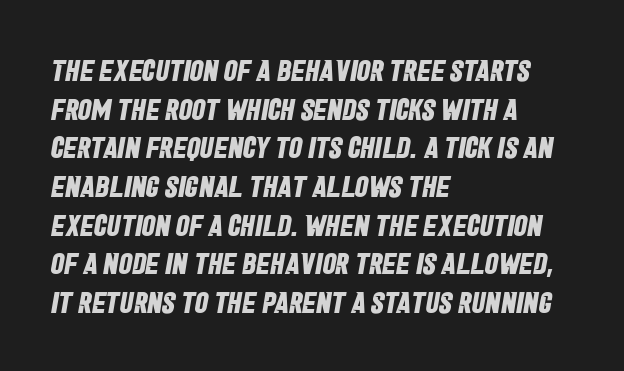
{"serif": "no", "bold": "yes", "weight": "bold", "width": "condensed", "stroke_contrast": "low", "x_height": "large", "monospaced": "no", "underline": "no", "align": "left", "line_spacing": "normal", "line_spacing_ratio": 1.29, "letter_spacing": "normal", "letter_spacing_em": 0.0, "glyph_px": 30}
